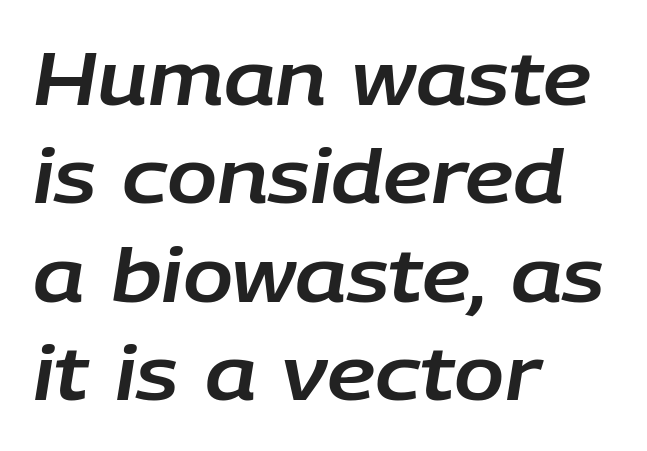
The image shows 74 px text type, italic (leaning right); set left-aligned, normal line spacing (1.33x), normal letter spacing, not underlined; low stroke contrast and a large x-height.
